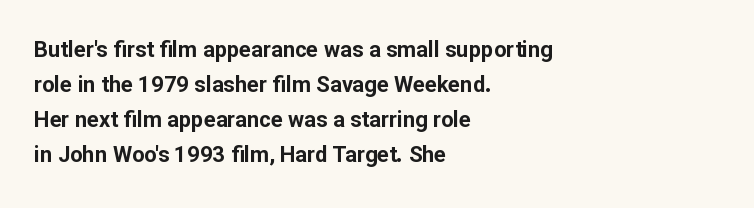
The image shows 22 px bold type, upright; set left-aligned, normal line spacing (1.59x), normal letter spacing, not underlined.
